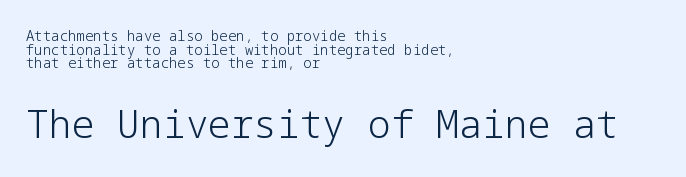
The image shows 38 px light sans-serif type, upright; set left-aligned, tight line spacing (0.97x), normal letter spacing, not underlined; the second (bottom) block is 2.71x larger; low stroke contrast and a medium x-height.
